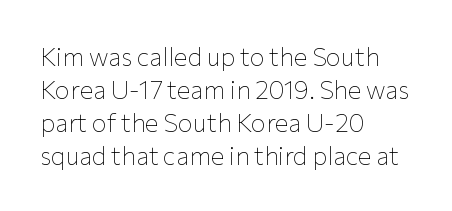
The setting favours the left margin, as ordinary paragraphs usually do. The letters stand upright; this is a roman face. Does the leading feel generous? No, just average. The passage shown has conventional tracking throughout. Each stroke keeps to a modest, everyday thickness or less.
